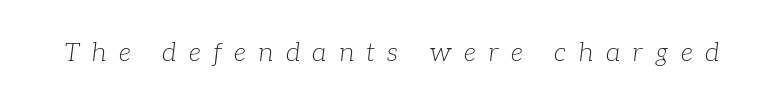
{"italic": "yes", "lean": "right", "slant_degrees": 7, "bold": "no", "underline": "no", "letter_spacing": "wide", "letter_spacing_em": 0.47, "glyph_px": 26}
